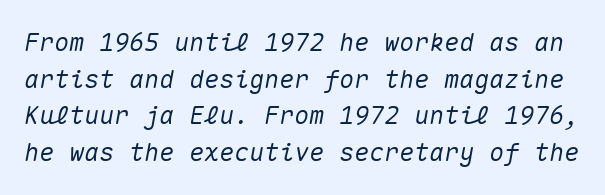
{"italic": "yes", "lean": "right", "slant_degrees": 10, "underline": "no", "line_spacing": "normal", "line_spacing_ratio": 1.47, "letter_spacing": "normal", "letter_spacing_em": 0.0, "glyph_px": 25}
